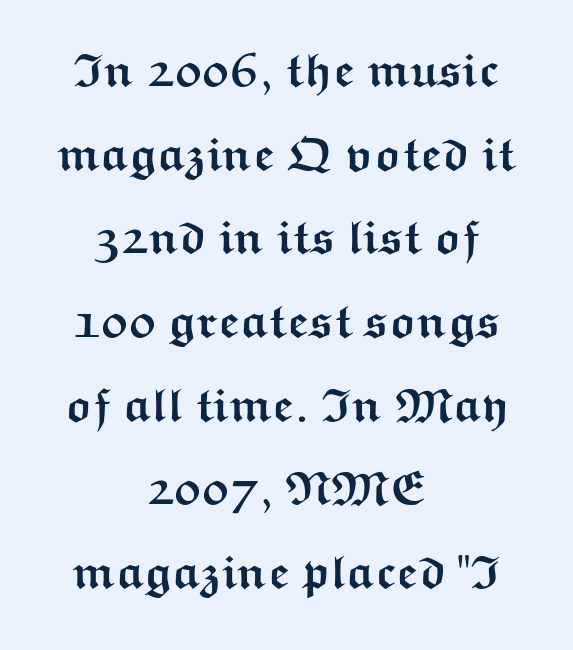
{"serif": "no", "italic": "no", "bold": "yes", "weight": "semibold", "width": "wide", "stroke_contrast": "medium", "x_height": "medium", "monospaced": "no", "underline": "no", "align": "center", "line_spacing_ratio": 1.78, "letter_spacing": "normal", "letter_spacing_em": 0.0, "glyph_px": 47}
